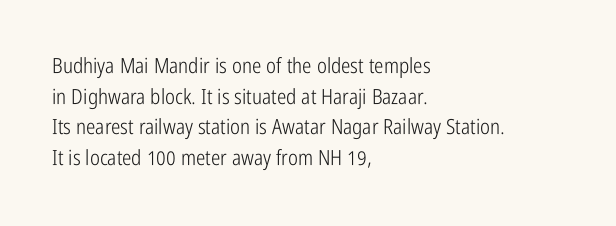
Q: Is the text bold? A: No.
Q: Is the text italic (slanted)? A: No, it is upright.
Q: Is the text underlined? A: No.
Q: How is the paragraph aligned? A: Left-aligned.
Q: Is the spacing between letters normal or unusually wide? A: Normal.
Q: Is the spacing between lines tight, normal or loose? A: Normal.
